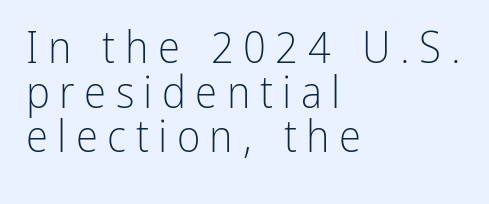
The image shows 45 px light, condensed sans-serif type, upright; set left-aligned, tight line spacing (0.99x), unusually wide letter spacing (+0.21 em), not underlined; low stroke contrast and a medium x-height.
